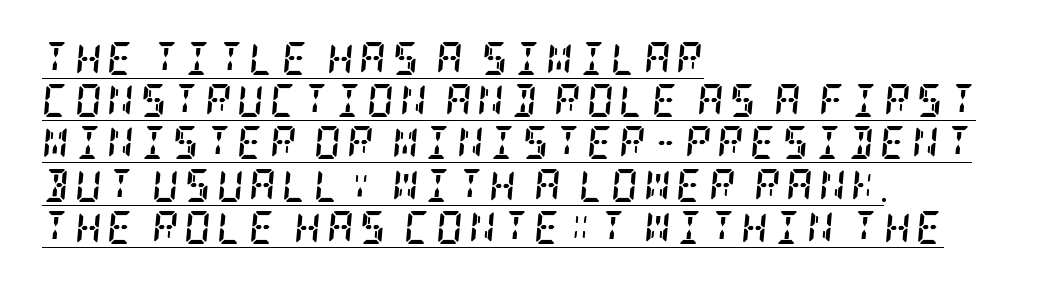
{"serif": "yes", "italic": "yes", "lean": "right", "slant_degrees": 5, "bold": "yes", "weight": "semibold", "width": "condensed", "stroke_contrast": "low", "x_height": "large", "underline": "yes", "align": "left", "line_spacing": "normal", "line_spacing_ratio": 1.28, "glyph_px": 33}
